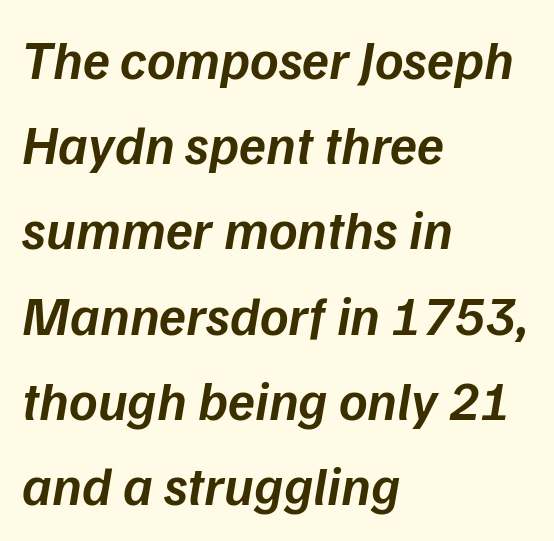
Unmarked baselines from the first word to the last. The face used here has a pronounced slope to its letters. The typesetter chose a ragged-right arrangement here. Caption: standard tracking, unaltered.
